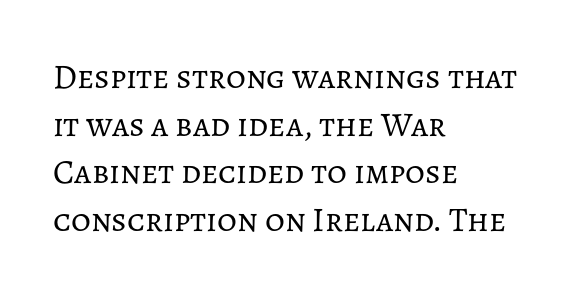
The image shows 34 px regular-weight type, upright; set left-aligned, normal line spacing (1.4x), normal letter spacing, not underlined; low stroke contrast and a medium x-height.
